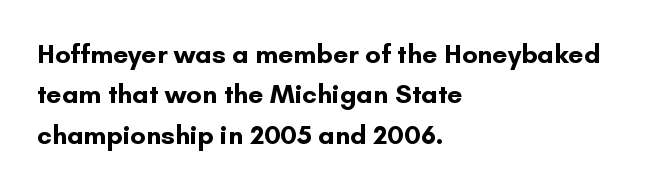
The image shows 27 px bold type, upright; set left-aligned, normal line spacing (1.5x), normal letter spacing, not underlined.
